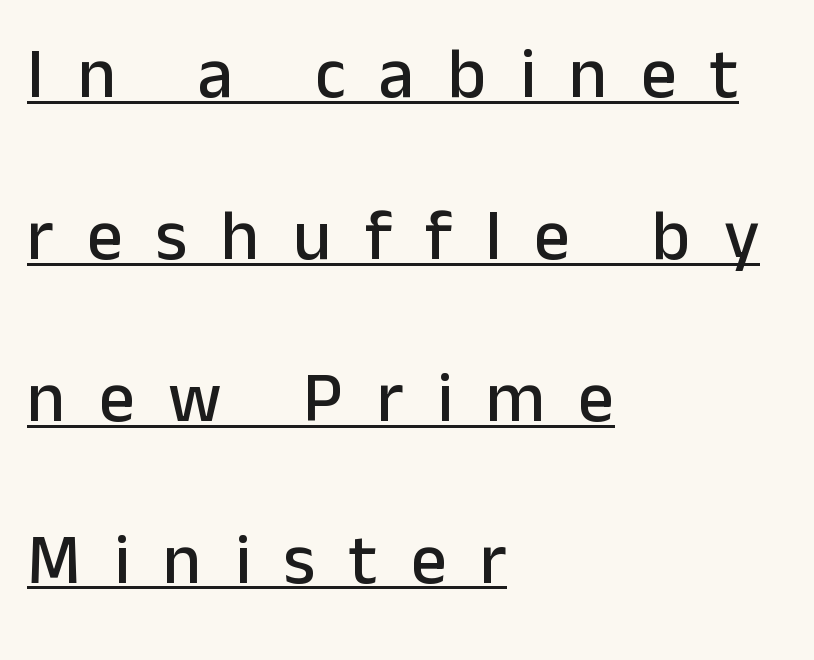
{"serif": "no", "italic": "no", "width": "normal", "stroke_contrast": "low", "x_height": "medium", "monospaced": "no", "underline": "yes", "align": "left", "line_spacing": "loose", "line_spacing_ratio": 2.28, "letter_spacing": "wide", "letter_spacing_em": 0.47, "glyph_px": 71}
